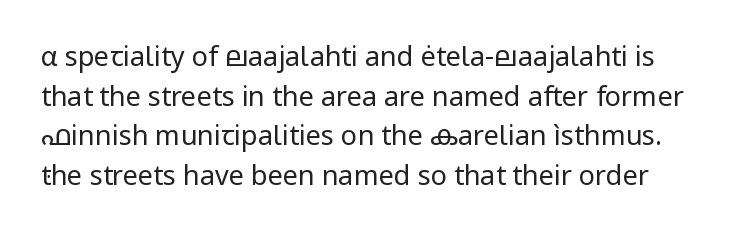
Check the space under the baseline: it is left empty. Tracking value appears to be zero — textbook default spacing. Vertical spacing — default. Weight: not bold — regular or lighter.
